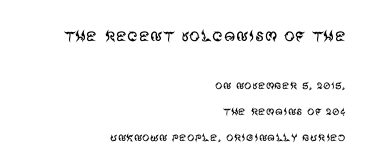
Character size in the leading block exceeds that of the trailing block. Words float on clear page, feet unadorned. No extra tracking has been applied to these lines. The typeface has the unassuming heft of standard copy or less. The ragged edge is on the left, which tells us the setting is flush right.
